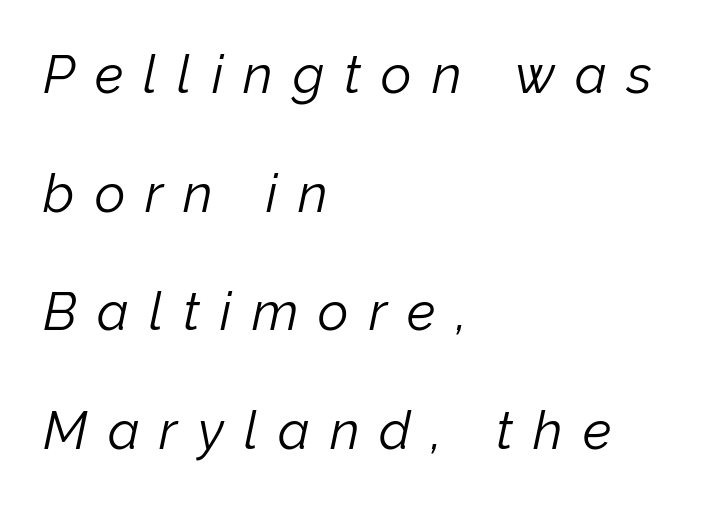
Would a proofreader flag this as italicized? Yes. Letters have the restrained weight of plain body copy at most. The rendering uses a large line-height, opening up the rows. Each row of text sits above clean, open space.
